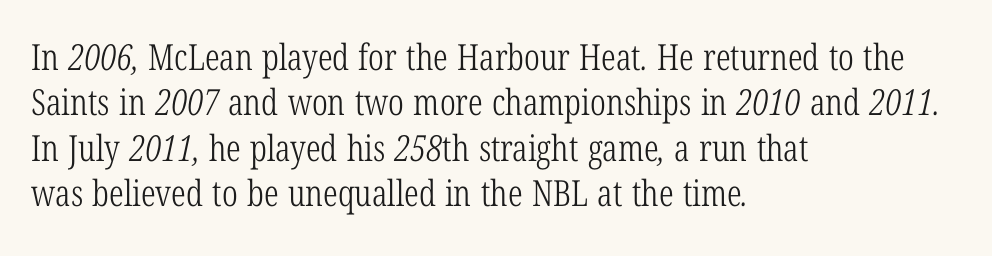
The image shows 36 px light, condensed serif type; set left-aligned, normal line spacing (1.26x), normal letter spacing, not underlined; low stroke contrast and a medium x-height.
